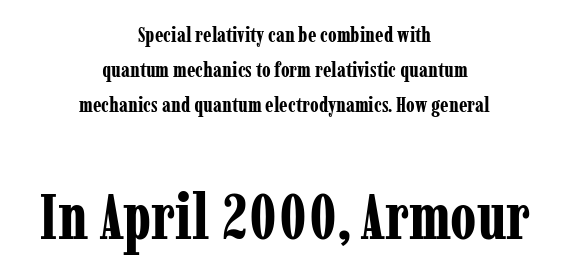
{"serif": "yes", "italic": "no", "bold": "yes", "weight": "bold", "width": "condensed", "stroke_contrast": "low", "x_height": "medium", "monospaced": "no", "underline": "no", "align": "center", "line_spacing": "normal", "line_spacing_ratio": 1.67, "letter_spacing": "normal", "letter_spacing_em": 0.0, "larger_block": "second", "size_ratio": 3.05, "glyph_px": 64}
